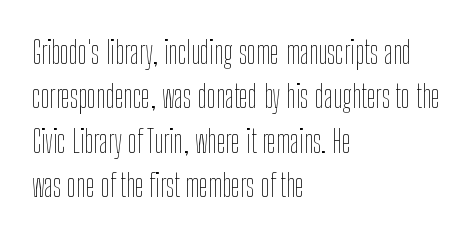
{"italic": "no", "bold": "no", "weight": "thin", "width": "condensed", "stroke_contrast": "low", "x_height": "medium", "monospaced": "no", "underline": "no", "align": "left", "line_spacing": "normal", "line_spacing_ratio": 1.39, "letter_spacing": "normal", "letter_spacing_em": 0.0, "glyph_px": 32}
